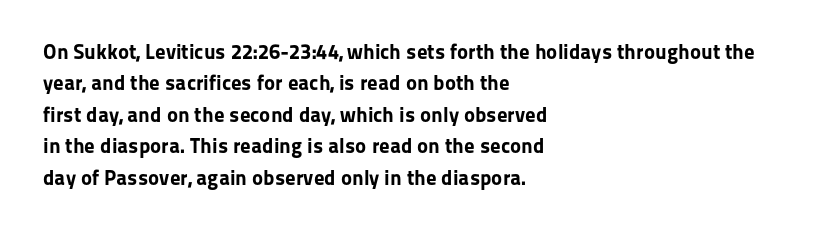
{"italic": "no", "bold": "yes", "underline": "no", "align": "left", "line_spacing": "normal", "line_spacing_ratio": 1.5, "letter_spacing": "normal", "letter_spacing_em": 0.0, "glyph_px": 21}
